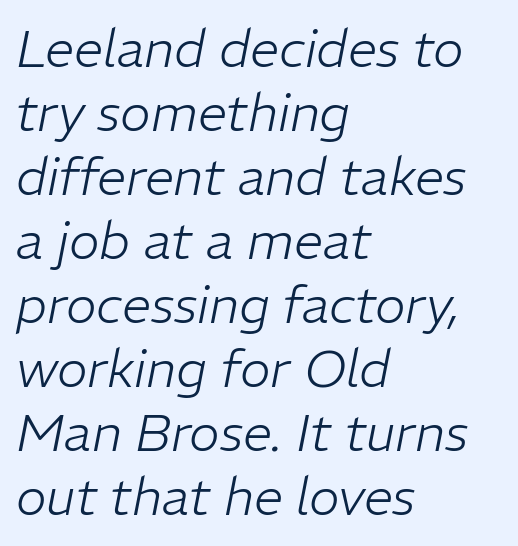
Q: Is the text bold? A: No.
Q: Is the text italic (slanted)? A: Yes, it leans right by about 11 degrees.
Q: Is the text underlined? A: No.
Q: How is the paragraph aligned? A: Left-aligned.
Q: Is the spacing between letters normal or unusually wide? A: Normal.
Q: Width (condensed, normal, or wide)? A: Normal.
Q: Stroke contrast? A: Low.
Q: x-height? A: Medium.
Q: Monospaced? A: No.
